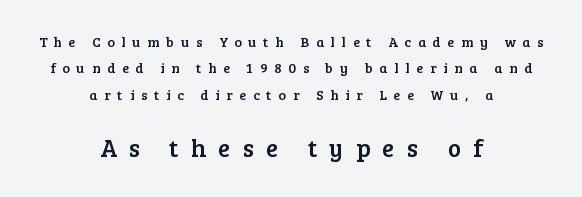
Every stem runs plumb, perpendicular to the baseline. Words appear elongated and porous because spacing is wide. The glyphs are unaccompanied by any horizontal stroke below them. Typeset on center — no edge is straight. The emphasis by scale lands on block number two, below.
